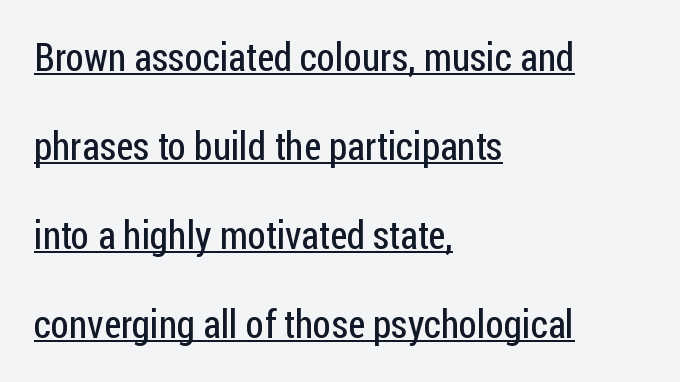
The image shows 39 px regular-weight, condensed sans-serif type, upright; set left-aligned, loose line spacing (2.28x), normal letter spacing, underlined; low stroke contrast and a medium x-height.
